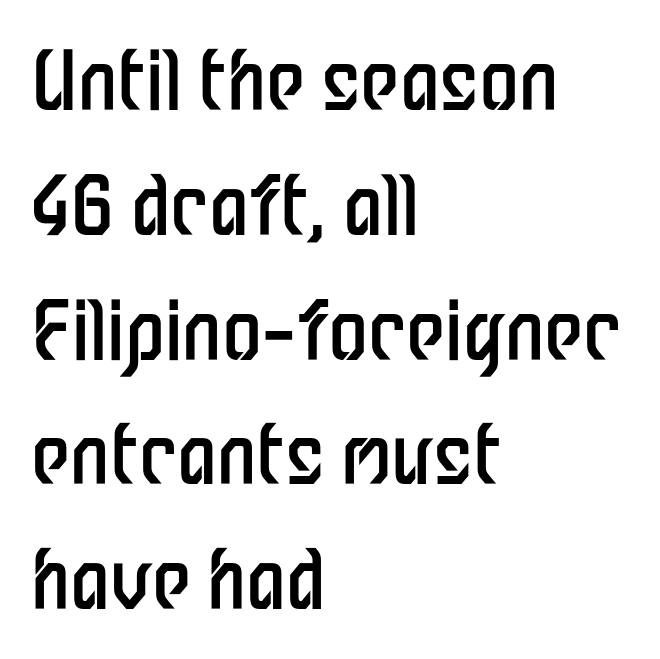
Typographically, this falls in the sans-serif category. Visually the block forms a straight wall on the left and a jagged coastline on the right. Think standard paragraph weight, or any step lighter than that. Is this a fixed-width face? No — the glyphs have proportional, varying widths.
